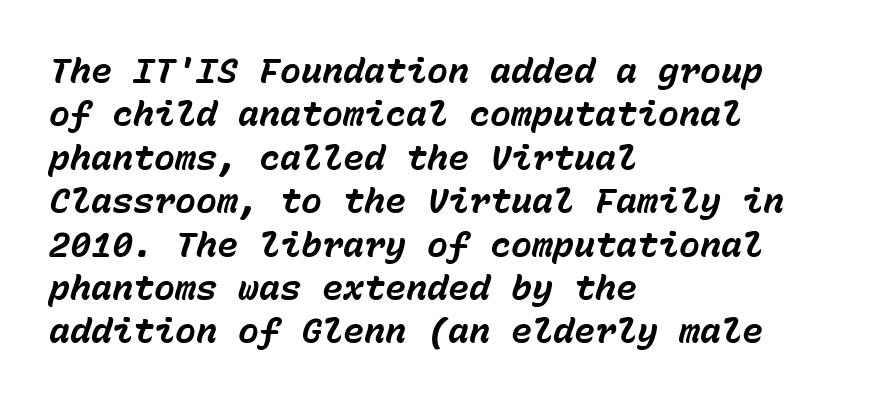
Q: Is the text bold? A: Yes.
Q: Is the text italic (slanted)? A: Yes, it leans right by about 15 degrees.
Q: Is the text underlined? A: No.
Q: How is the paragraph aligned? A: Left-aligned.
Q: Is the spacing between letters normal or unusually wide? A: Normal.
Q: Width (condensed, normal, or wide)? A: Normal.
Q: Stroke contrast? A: Low.
Q: x-height? A: Medium.
Q: Monospaced? A: Yes.
